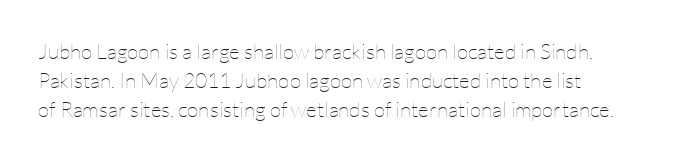
Tracking here is standard; glyphs follow each other at the usual distance. Heft: none added — not bold. These lines are set flush left with a ragged right edge. The letters stand straight up with perfectly vertical stems. Has an underline been added? It has not.
